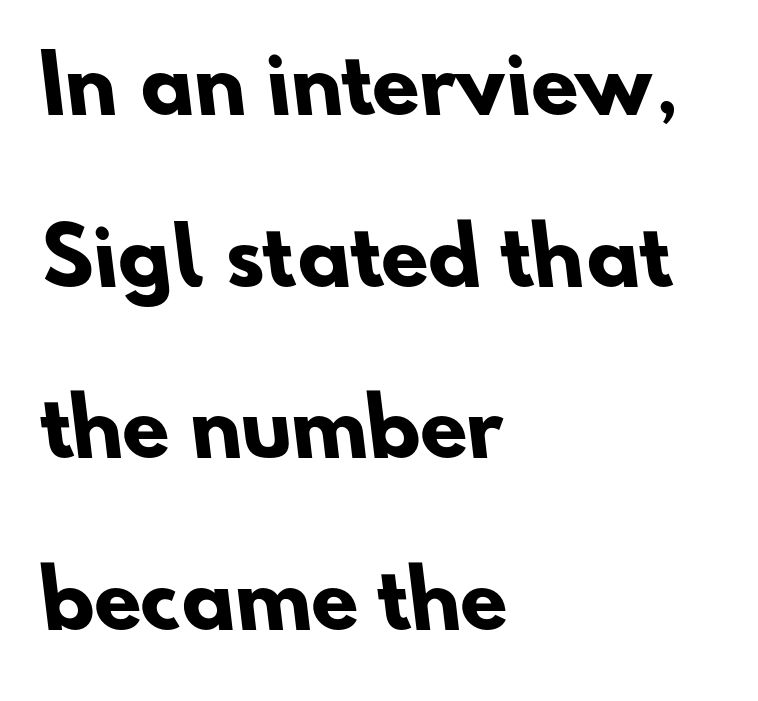
Q: Is the text bold? A: Yes.
Q: Is the typeface a serif or a sans-serif typeface? A: Sans-serif.
Q: Is the text underlined? A: No.
Q: How is the paragraph aligned? A: Left-aligned.
Q: Is the spacing between letters normal or unusually wide? A: Normal.
Q: Is the spacing between lines tight, normal or loose? A: Loose.
Q: Width (condensed, normal, or wide)? A: Normal.
Q: Stroke contrast? A: Low.
Q: x-height? A: Small.
Q: Monospaced? A: No.
